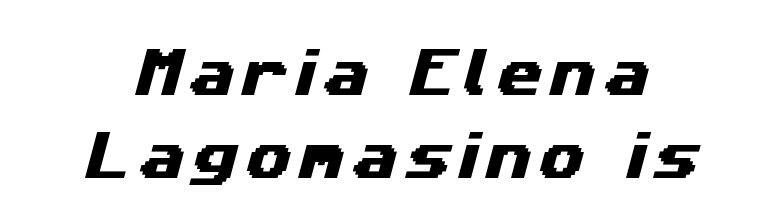
Q: Is the typeface a serif or a sans-serif typeface? A: Sans-serif.
Q: Is the text underlined? A: No.
Q: Is the spacing between lines tight, normal or loose? A: Normal.
Q: Width (condensed, normal, or wide)? A: Wide.
Q: Stroke contrast? A: Medium.
Q: x-height? A: Medium.
Q: Monospaced? A: No.
